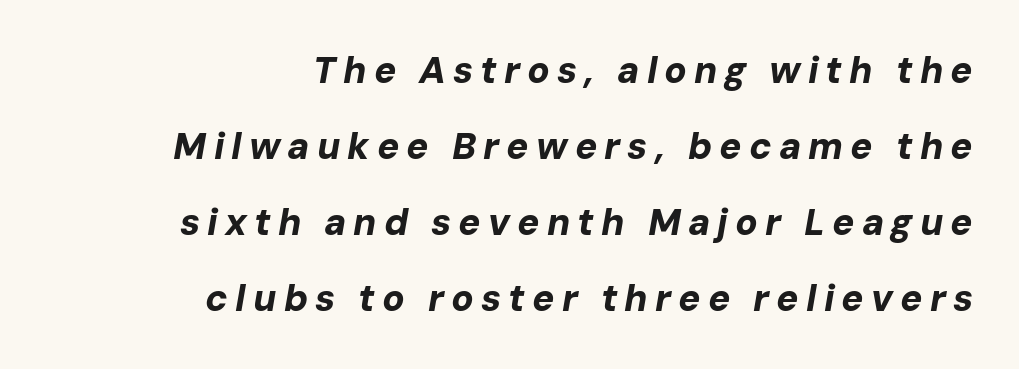
{"italic": "yes", "lean": "right", "slant_degrees": 10, "bold": "yes", "weight": "bold", "width": "normal", "stroke_contrast": "low", "x_height": "medium", "monospaced": "no", "underline": "no", "align": "right", "line_spacing": "loose", "line_spacing_ratio": 2.05, "glyph_px": 37}
